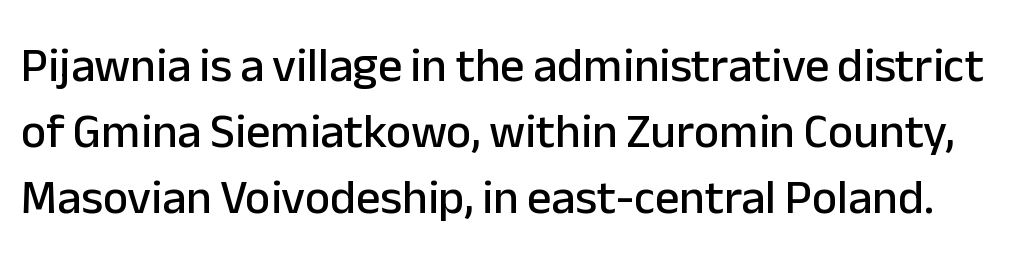
The image shows 48 px sans-serif type, upright; set normal line spacing (1.37x), normal letter spacing, not underlined; low stroke contrast and a medium x-height.
